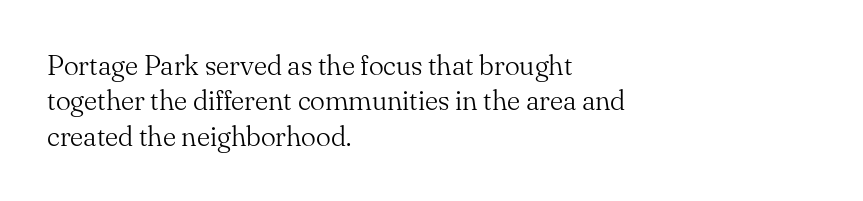
The gap between lines stays unmarked. Is the type heavy? It reads as light-to-regular instead. The passage shown has conventional tracking throughout. Type style note: has serifs. Is this a fixed-width face? No — the glyphs have proportional, varying widths. Which margin do the lines hug? The left one — the right edge is uneven.
